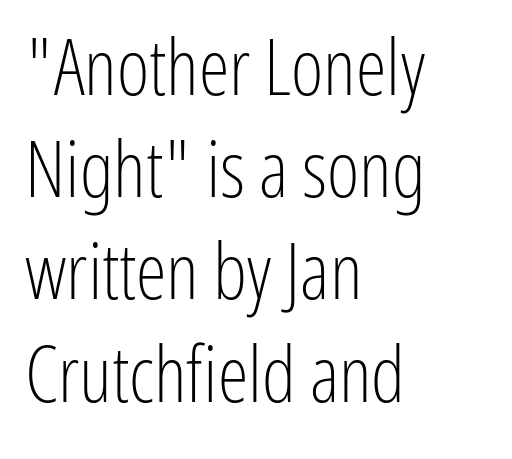
The space beneath each line is pristine and unruled. What's the leading like? Ordinary, nothing unusual. Words appear dense and cohesive because spacing is normal. A light-to-regular cut is what we see here. Reading down the block, your eye returns to a fixed left position each line.
